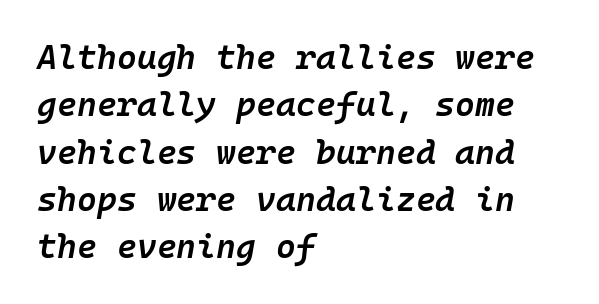
The image shows 34 px semibold type, italic (leaning right), monospaced; set left-aligned, normal line spacing (1.39x), normal letter spacing, not underlined; low stroke contrast and a medium x-height.
